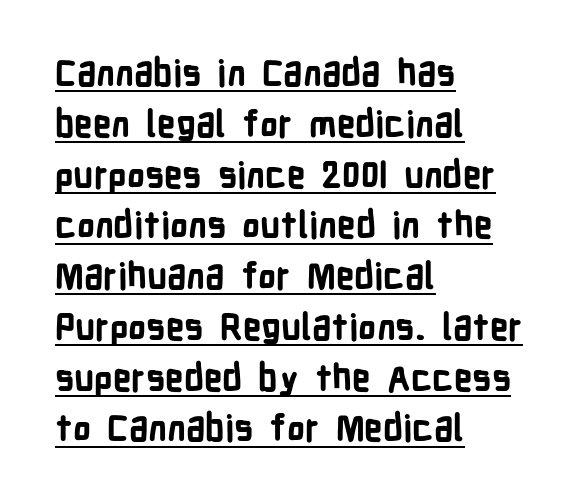
The image shows 36 px bold, condensed sans-serif type, upright; set left-aligned, normal line spacing (1.41x), normal letter spacing, underlined; low stroke contrast and a medium x-height.
